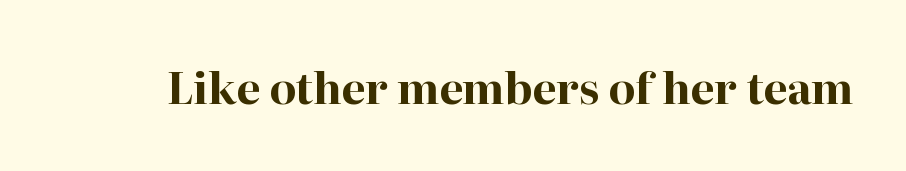
The face used here is seriffed, in the tradition of book romans. This sample has the flowing, uneven cadence of proportional lettering. The letters are bold, with thick, heavy strokes. Has an underline been added? It has not.
